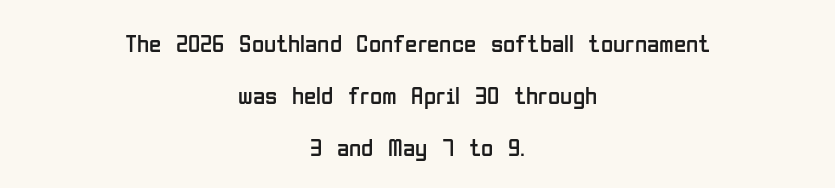
The gaps between neighbouring characters are ordinary and unremarkable. Stems here are at most as thick as an everyday book face. Rows of type keep a wide berth in the vertical direction. A bare baseline throughout the passage. Each line is balanced around a shared central axis. Posture: straight, roman, zero tilt.
